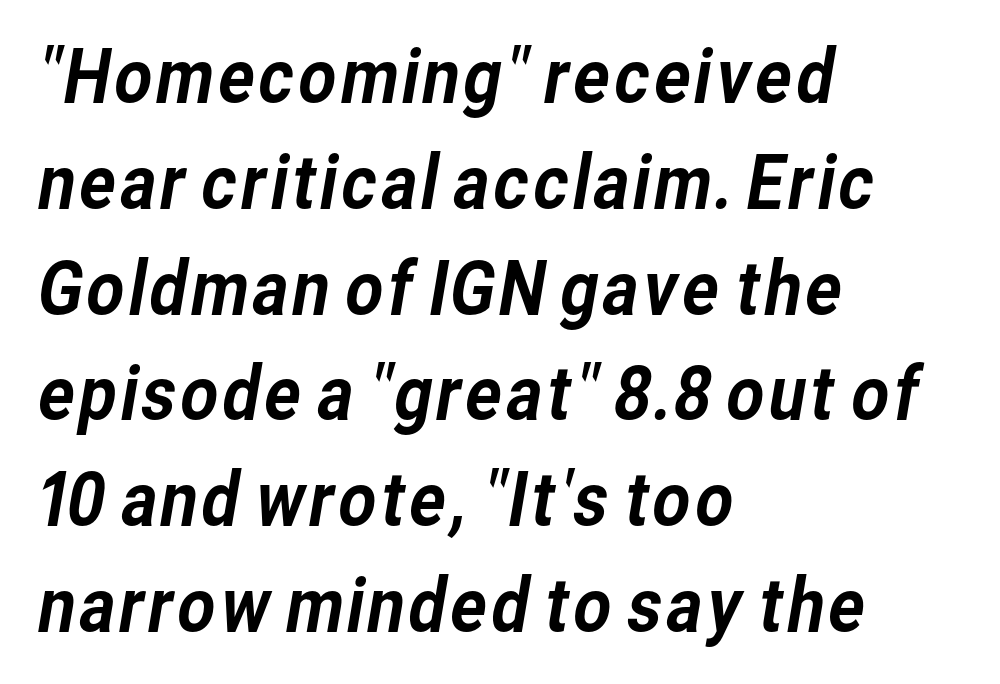
The face used here is proportionally spaced, like ordinary book or web type. The type family on display is of the sans-serif kind. Inter-character spacing is left at the font's built-in metrics. Interline gaps are of average width in this sample.
